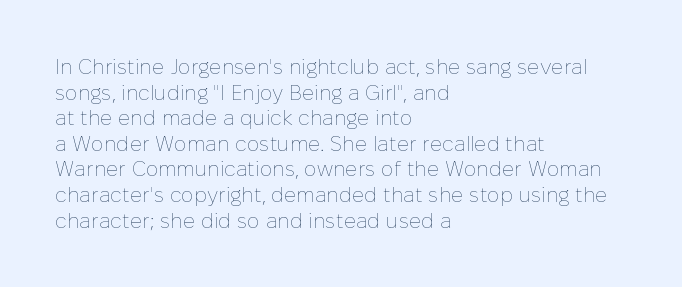
The image shows 21 px text type, upright; set left-aligned, line spacing 1.22x, normal letter spacing, not underlined.
